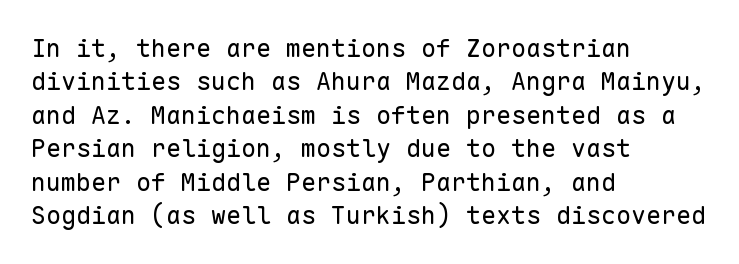
Q: Is the text bold? A: No.
Q: Is the text italic (slanted)? A: No, it is upright.
Q: Is the text underlined? A: No.
Q: How is the paragraph aligned? A: Left-aligned.
Q: Is the spacing between letters normal or unusually wide? A: Normal.
Q: Is the spacing between lines tight, normal or loose? A: Normal.
